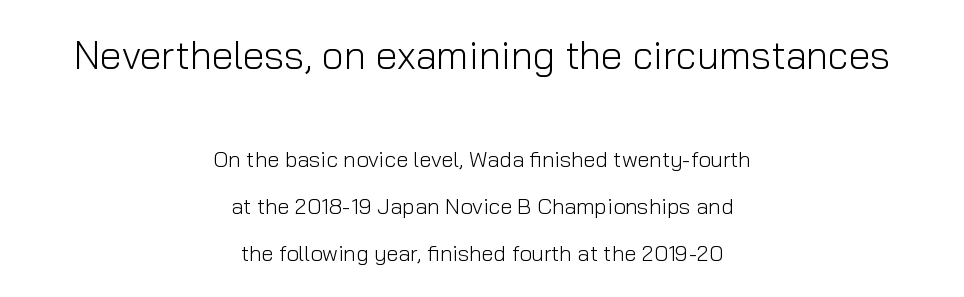
Each stroke keeps to a modest, everyday thickness or less. If you drew a line through each stem, it would be perfectly vertical. What kind of face is this? One without serifs — a sans. Each new line begins a long way beneath the previous one. Compare the two chunks: the upper has the greater cap height. A student would call this center alignment; a typographer would say set centered.
